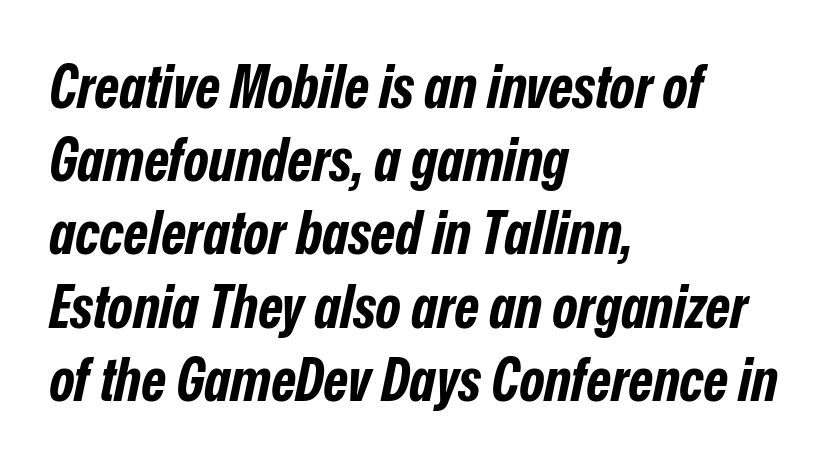
Q: Is the text bold? A: Yes.
Q: Is the text italic (slanted)? A: Yes, it leans right by about 12 degrees.
Q: Is the text underlined? A: No.
Q: How is the paragraph aligned? A: Left-aligned.
Q: Is the spacing between letters normal or unusually wide? A: Normal.
Q: Width (condensed, normal, or wide)? A: Condensed.
Q: Stroke contrast? A: Low.
Q: x-height? A: Medium.
Q: Monospaced? A: No.
